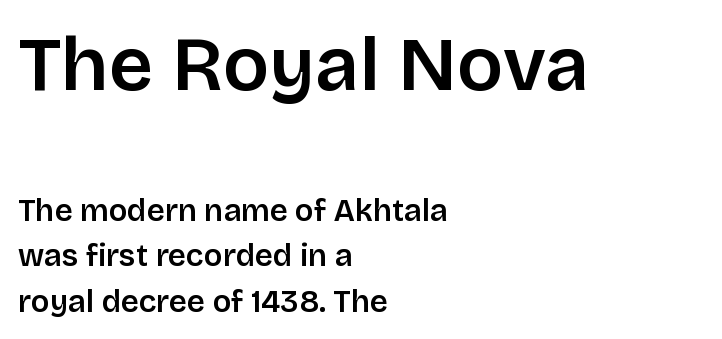
{"serif": "no", "italic": "no", "bold": "semi", "weight": "semibold", "width": "normal", "stroke_contrast": "low", "x_height": "large", "monospaced": "no", "underline": "no", "align": "left", "line_spacing": "normal", "line_spacing_ratio": 1.46, "letter_spacing": "normal", "letter_spacing_em": 0.0, "larger_block": "first", "size_ratio": 2.48, "glyph_px": 77}
